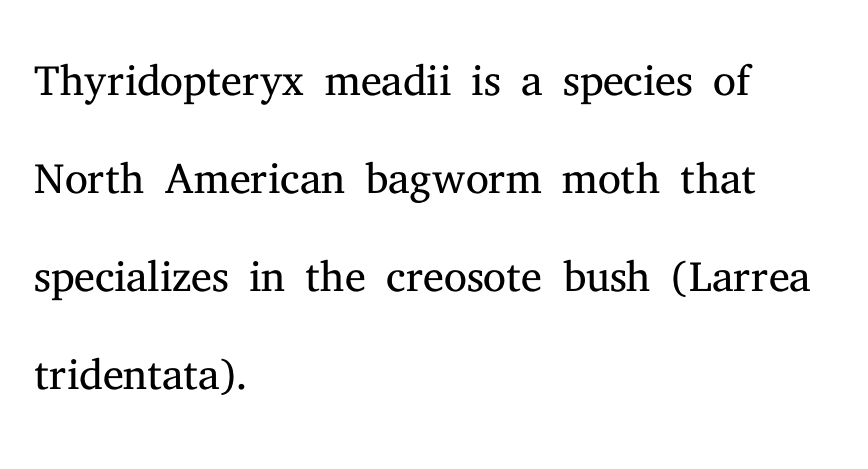
Underline: absent. What kind of face is this? One with serifs. Summary of vertical rhythm: regular, with standard interline spacing. Line starts are locked; line ends wander. A typesetter would call this proportional, since set widths differ per character. The lettering holds an erect, upright posture throughout.
